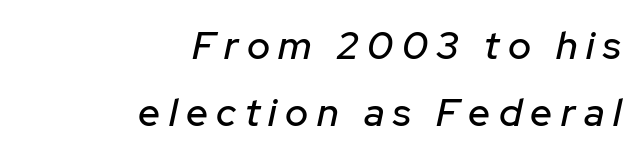
{"italic": "yes", "lean": "right", "slant_degrees": 12, "width": "normal", "stroke_contrast": "low", "x_height": "medium", "monospaced": "no", "underline": "no", "align": "right", "line_spacing_ratio": 1.71, "letter_spacing": "wide", "letter_spacing_em": 0.22, "glyph_px": 39}
